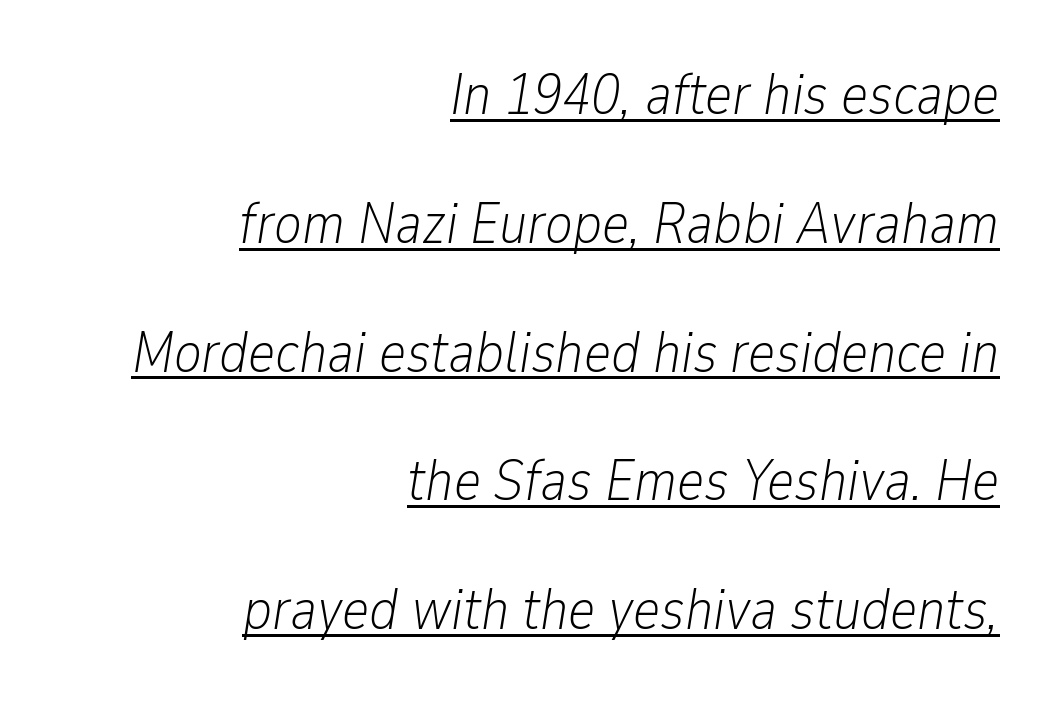
The image shows 58 px light, condensed type, italic (leaning right); set right-aligned, loose line spacing (2.22x), normal letter spacing, underlined; low stroke contrast and a medium x-height.
